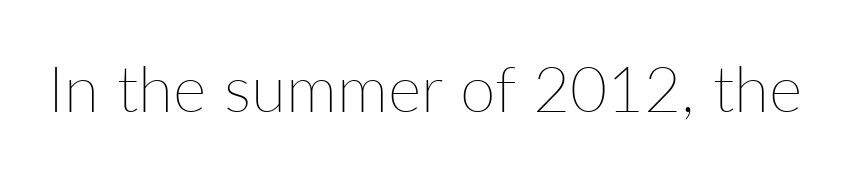
{"italic": "no", "bold": "no", "weight": "thin", "width": "normal", "stroke_contrast": "low", "x_height": "medium", "monospaced": "no", "underline": "no", "letter_spacing": "normal", "letter_spacing_em": 0.0, "glyph_px": 64}
